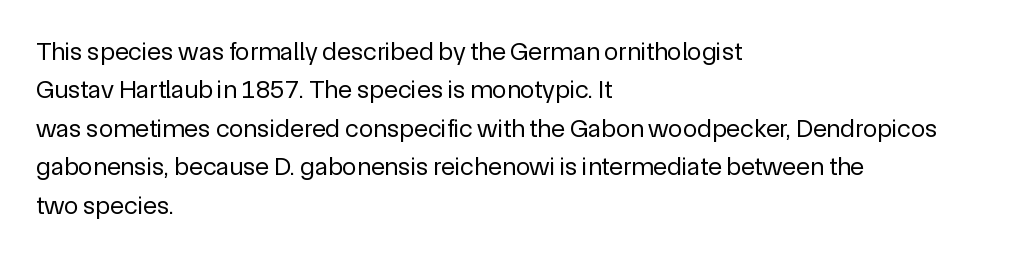
{"italic": "no", "bold": "no", "underline": "no", "align": "left", "line_spacing": "normal", "line_spacing_ratio": 1.48, "letter_spacing": "normal", "letter_spacing_em": 0.0, "glyph_px": 26}
